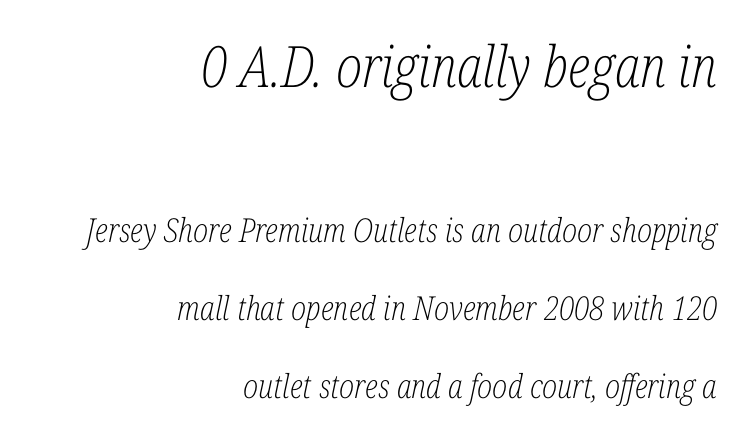
Top chunk: large. Bottom chunk: small. The glyphs in this specimen are seriffed. Notice the wide empty band between every row — that's loose leading. The weight would be labelled regular, book, light, or lighter still. Compared with a flush-left layout, this one pins lines to the opposite, right side.
